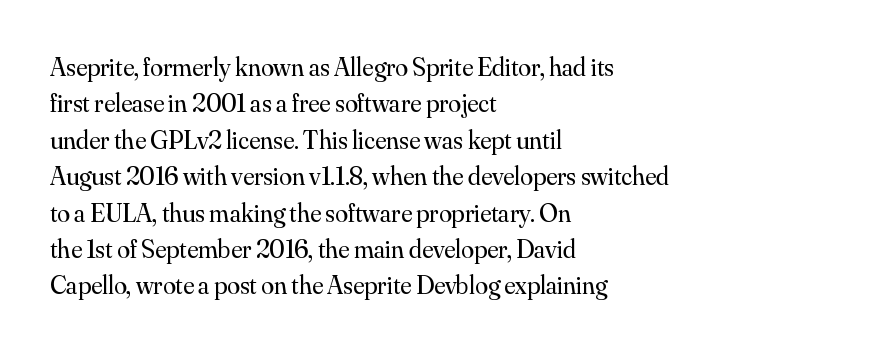
Q: Is the text bold? A: No.
Q: Is the text italic (slanted)? A: No, it is upright.
Q: Is the text underlined? A: No.
Q: How is the paragraph aligned? A: Left-aligned.
Q: Is the spacing between letters normal or unusually wide? A: Normal.
Q: Is the spacing between lines tight, normal or loose? A: Normal.
